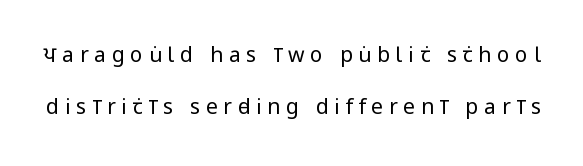
Q: Is the text bold? A: No.
Q: Is the text italic (slanted)? A: No, it is upright.
Q: Is the text underlined? A: No.
Q: Is the spacing between letters normal or unusually wide? A: Unusually wide.
Q: Is the spacing between lines tight, normal or loose? A: Loose.
